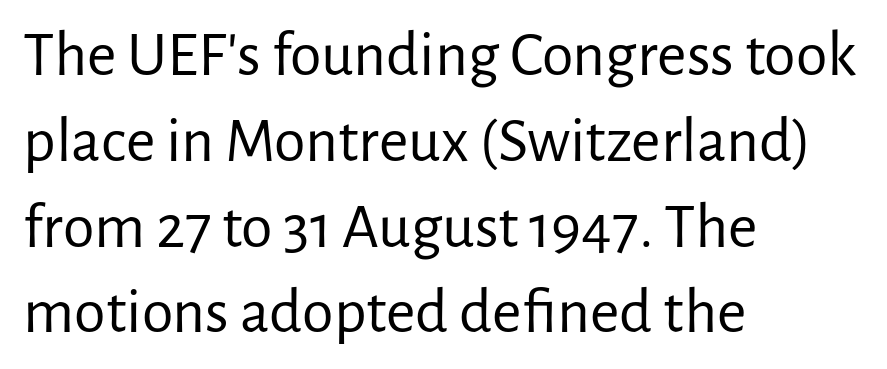
The image shows 64 px regular-weight sans-serif type, upright; set left-aligned, normal line spacing (1.34x), normal letter spacing, not underlined; low stroke contrast and a medium x-height.
